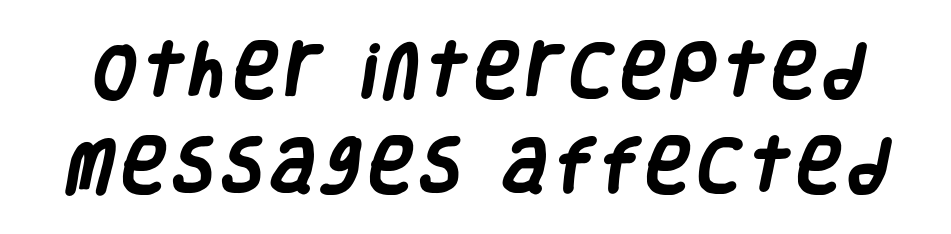
{"serif": "no", "bold": "yes", "weight": "heavy", "width": "condensed", "stroke_contrast": "low", "x_height": "large", "monospaced": "no", "underline": "no", "line_spacing": "normal", "line_spacing_ratio": 1.59, "glyph_px": 60}
